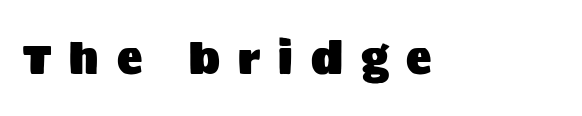
Q: Is the text italic (slanted)? A: No, it is upright.
Q: Is the typeface a serif or a sans-serif typeface? A: Sans-serif.
Q: Is the text underlined? A: No.
Q: Is the spacing between letters normal or unusually wide? A: Unusually wide.
Q: Width (condensed, normal, or wide)? A: Normal.
Q: Stroke contrast? A: Medium.
Q: x-height? A: Large.
Q: Monospaced? A: No.
